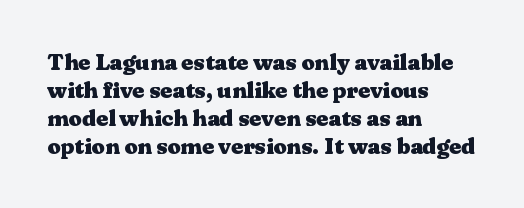
The image shows 23 px bold type, upright; set left-aligned, line spacing 1.22x, normal letter spacing, not underlined.
